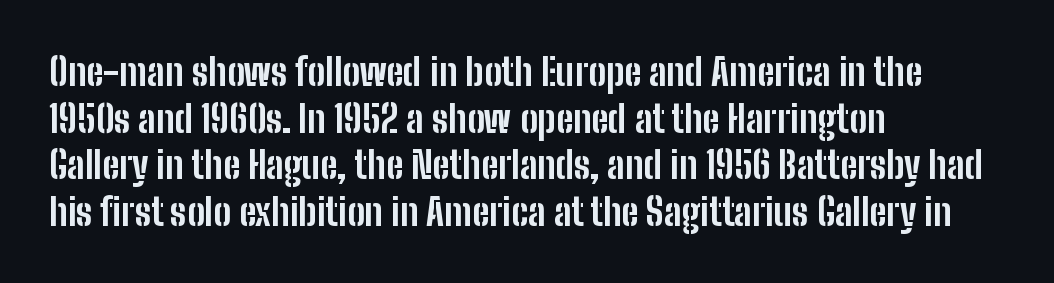
Tall strokes in this sample are plumb rather than angled. The characters look thick and weighty, a clear bold. Is this a fixed-width face? No — the glyphs have proportional, varying widths. Does the leading feel generous? No, just average.
